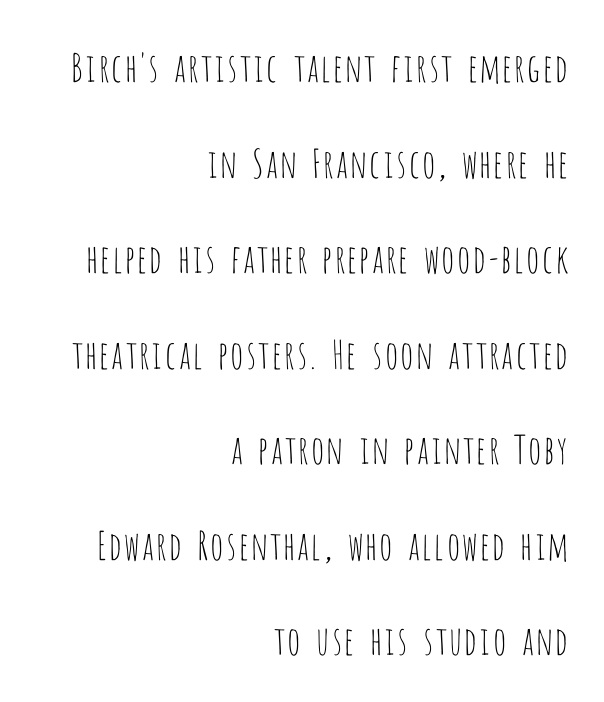
The image shows 39 px thin, condensed sans-serif type, upright; set right-aligned, loose line spacing (2.45x), normal letter spacing, not underlined; low stroke contrast and a large x-height.
